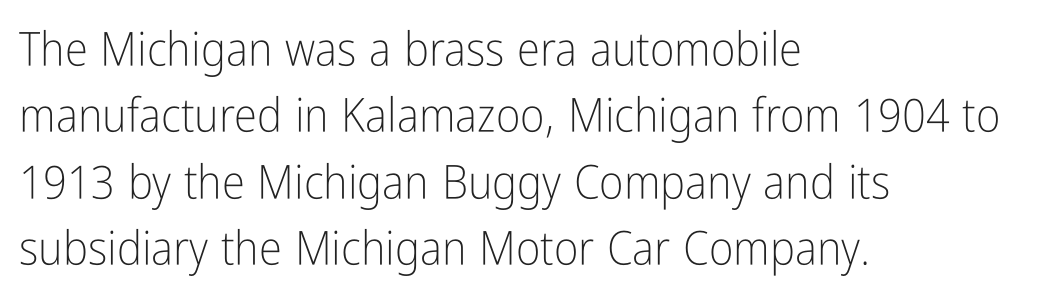
The image shows 47 px light, condensed sans-serif type, upright; set left-aligned, normal line spacing (1.41x), normal letter spacing, not underlined; low stroke contrast and a medium x-height.
